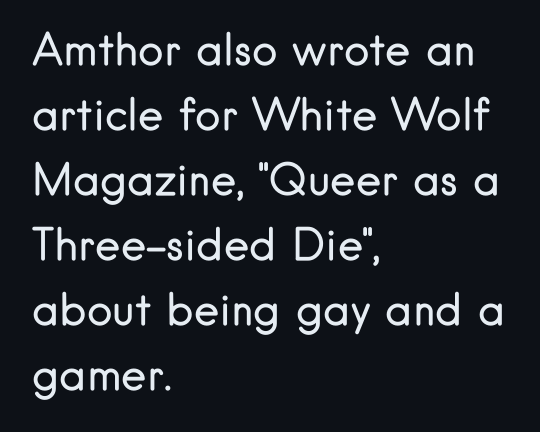
The image shows 43 px regular-weight sans-serif type, upright; set left-aligned, normal line spacing (1.51x), normal letter spacing, not underlined; low stroke contrast and a small x-height.
